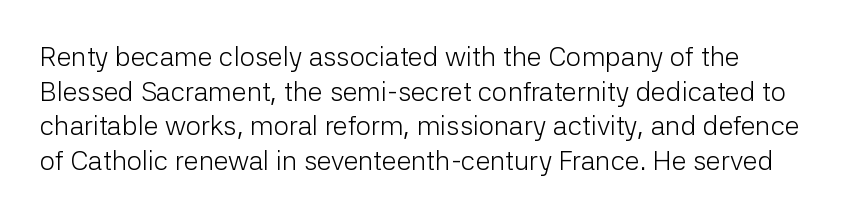
The face looks like a standard text weight, possibly lighter. Compared with typical body copy, the letter spacing here is the same. The strip under each line holds only bare page. Do the letters lean? They stand straight. In terms of leading, this rendering sits right in the middle.
